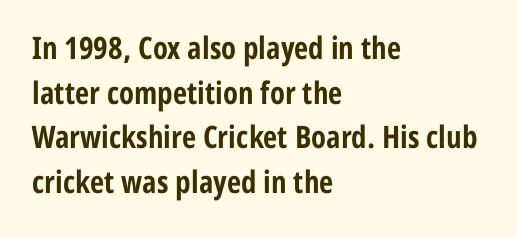
The line-height multiplier appears to be the usual default. Casual observation: everything's shoved over to the left. Nothing sits at the stroke ends, so this counts as sans-serif. The strip under each line holds only bare page.
